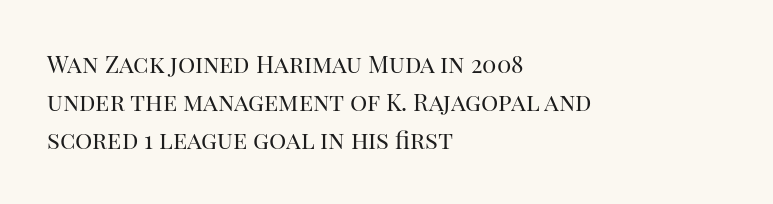
Q: Is the text bold? A: No.
Q: Is the text italic (slanted)? A: No, it is upright.
Q: Is the text underlined? A: No.
Q: How is the paragraph aligned? A: Left-aligned.
Q: Is the spacing between letters normal or unusually wide? A: Normal.
Q: Is the spacing between lines tight, normal or loose? A: Normal.
